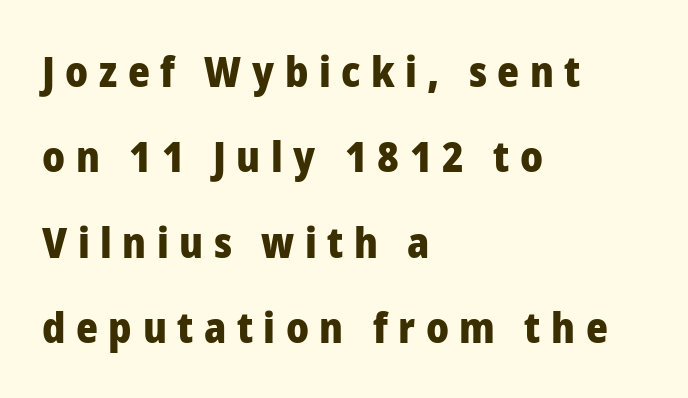
Q: Is the text bold? A: Yes.
Q: Is the text italic (slanted)? A: No, it is upright.
Q: Is the typeface a serif or a sans-serif typeface? A: Sans-serif.
Q: Is the text underlined? A: No.
Q: How is the paragraph aligned? A: Left-aligned.
Q: Is the spacing between letters normal or unusually wide? A: Unusually wide.
Q: Is the spacing between lines tight, normal or loose? A: Loose.
Q: Width (condensed, normal, or wide)? A: Normal.
Q: Stroke contrast? A: Low.
Q: x-height? A: Medium.
Q: Monospaced? A: No.
